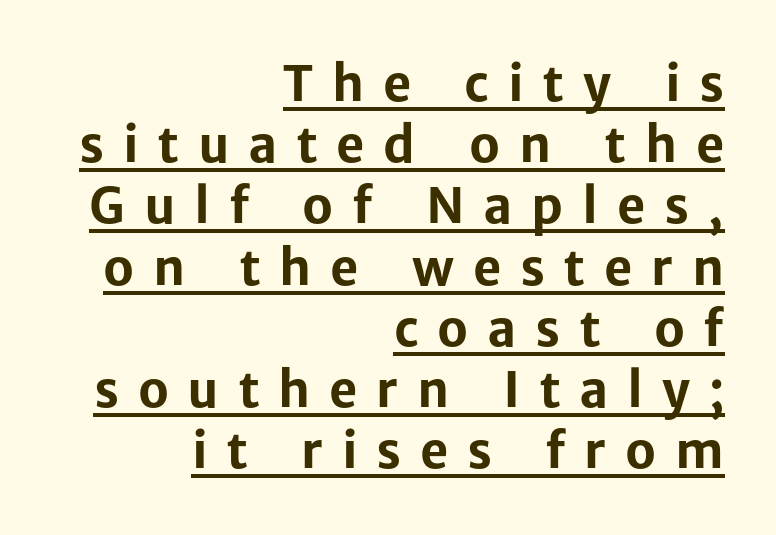
The text block is weighted toward the right margin, trailing off unevenly leftward. Think of a printed novel: that variable character pitch is what you see here. The rendered words wear a rule along their underside. Heft: maximum for text — a bold. The font family rendered here belongs to the sans-serif group. A normal amount of white space separates one row of letters from the next.
